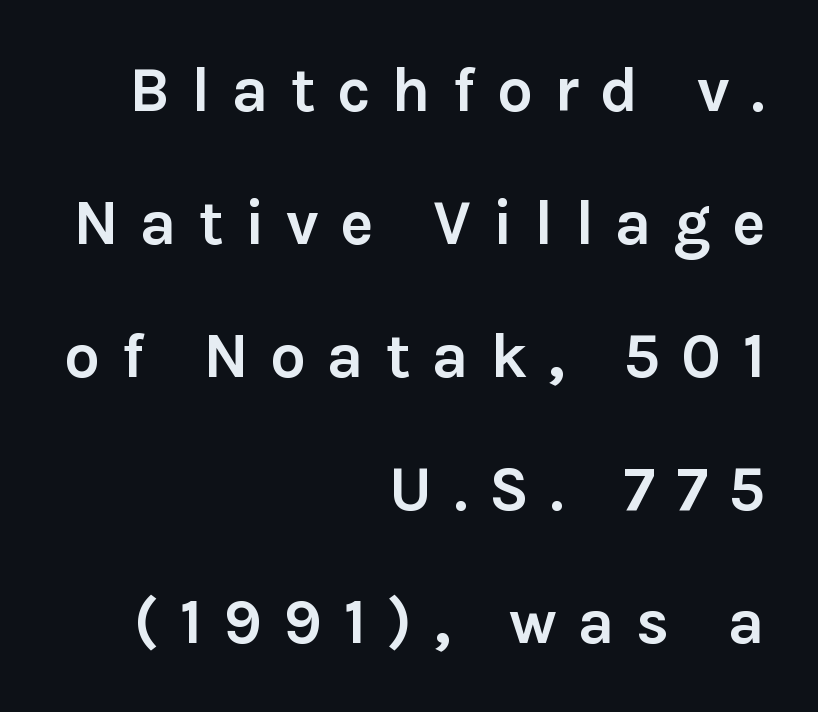
{"serif": "no", "italic": "no", "bold": "yes", "weight": "semibold", "width": "normal", "stroke_contrast": "low", "x_height": "medium", "monospaced": "no", "underline": "no", "align": "right", "line_spacing": "loose", "line_spacing_ratio": 2.11, "letter_spacing": "wide", "letter_spacing_em": 0.34, "glyph_px": 63}
